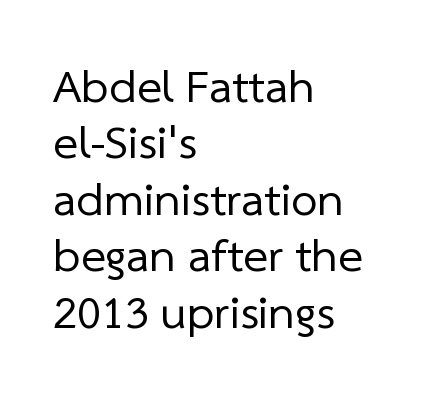
The image shows 47 px regular-weight sans-serif type; set left-aligned, line spacing 1.2x, normal letter spacing, not underlined; low stroke contrast and a medium x-height.
